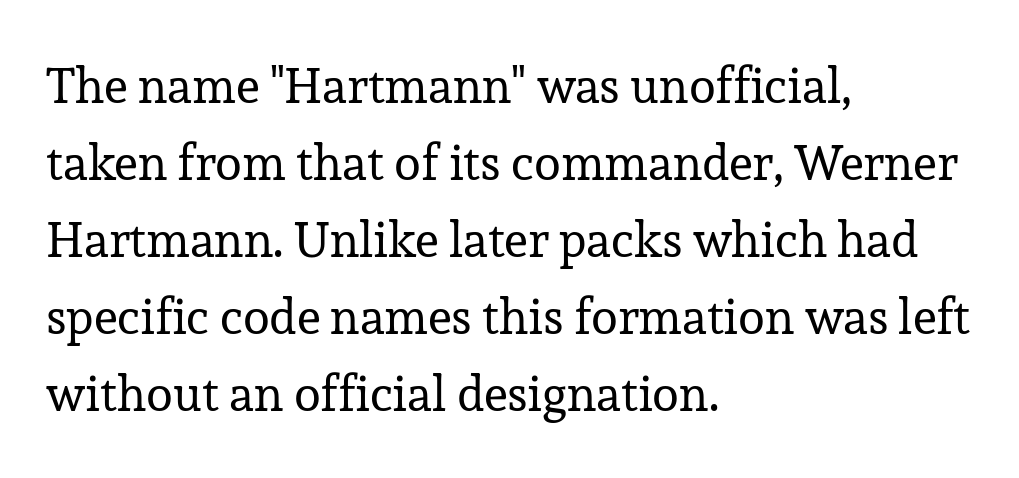
{"serif": "yes", "italic": "no", "bold": "no", "weight": "regular", "width": "normal", "stroke_contrast": "low", "x_height": "medium", "monospaced": "no", "underline": "no", "align": "left", "line_spacing": "normal", "line_spacing_ratio": 1.57, "letter_spacing": "normal", "letter_spacing_em": 0.0, "glyph_px": 49}
